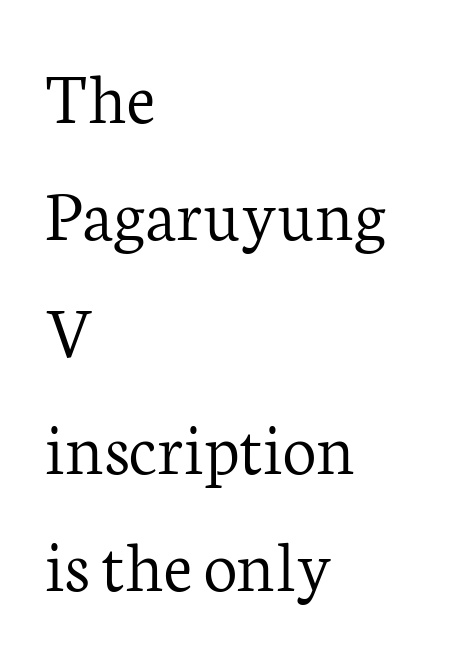
Q: Is the text bold? A: No.
Q: Is the text italic (slanted)? A: No, it is upright.
Q: Is the typeface a serif or a sans-serif typeface? A: Serif.
Q: Is the text underlined? A: No.
Q: How is the paragraph aligned? A: Left-aligned.
Q: Is the spacing between letters normal or unusually wide? A: Normal.
Q: Is the spacing between lines tight, normal or loose? A: Normal.
Q: Width (condensed, normal, or wide)? A: Normal.
Q: Stroke contrast? A: Low.
Q: x-height? A: Medium.
Q: Monospaced? A: No.
